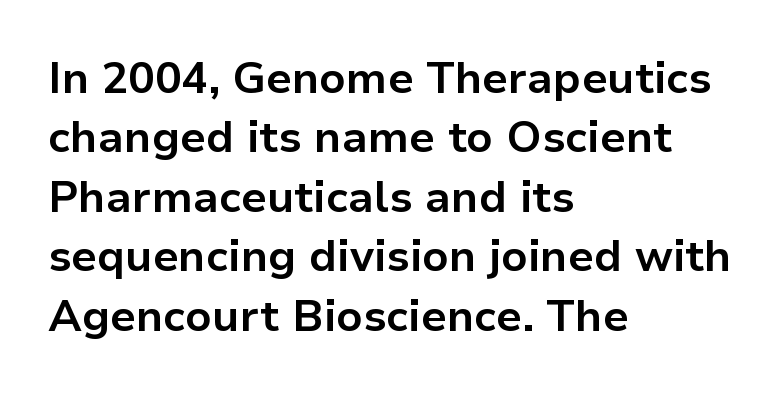
{"serif": "no", "italic": "no", "bold": "yes", "weight": "bold", "width": "normal", "stroke_contrast": "low", "x_height": "medium", "monospaced": "no", "underline": "no", "align": "left", "line_spacing": "normal", "line_spacing_ratio": 1.35, "letter_spacing": "normal", "letter_spacing_em": 0.0, "glyph_px": 44}
